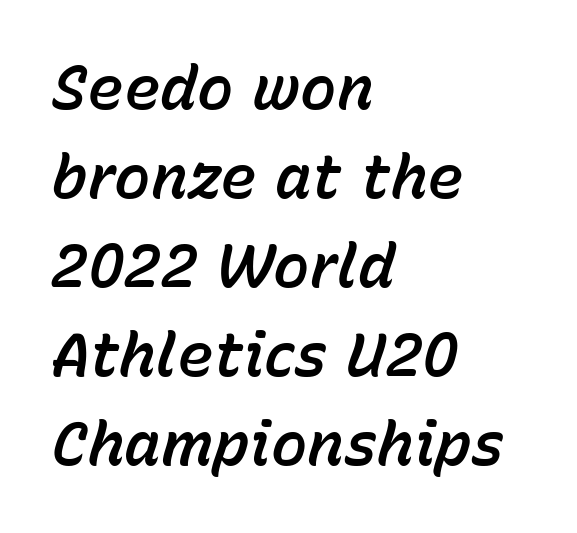
Q: Is the text italic (slanted)? A: Yes, it leans right by about 15 degrees.
Q: Is the text underlined? A: No.
Q: How is the paragraph aligned? A: Left-aligned.
Q: Is the spacing between letters normal or unusually wide? A: Normal.
Q: Is the spacing between lines tight, normal or loose? A: Normal.
Q: Width (condensed, normal, or wide)? A: Normal.
Q: Stroke contrast? A: Low.
Q: x-height? A: Medium.
Q: Monospaced? A: No.
